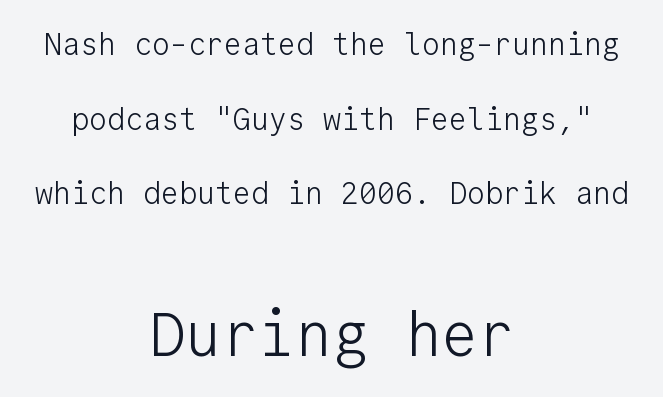
Compare the two chunks: the lower has the greater cap height. This is roman type, the default non-slanted kind. A typesetter would call this zero additional tracking. In terms of letterform style, serifs are entirely absent. Short and long lines alike share a common midpoint. Honestly, there is no underline to notice here at all.
